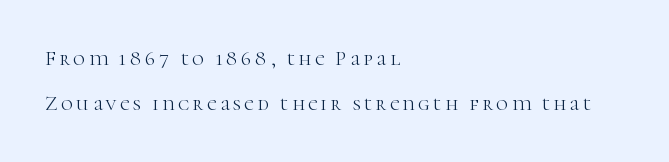
Q: Is the text bold? A: No.
Q: Is the text italic (slanted)? A: No, it is upright.
Q: Is the text underlined? A: No.
Q: How is the paragraph aligned? A: Left-aligned.
Q: Is the spacing between lines tight, normal or loose? A: Loose.
